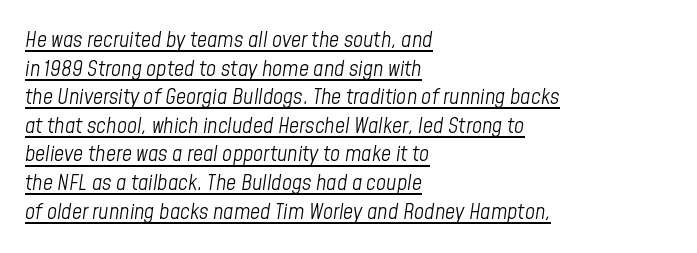
Caption: multi-line text, flush left, ragged right. The font is comparable to plain body text, perhaps lighter. Compared with undecorated copy, this sample adds a rule below the words. Compared with ordinary roman type, these characters are visibly tilted.
